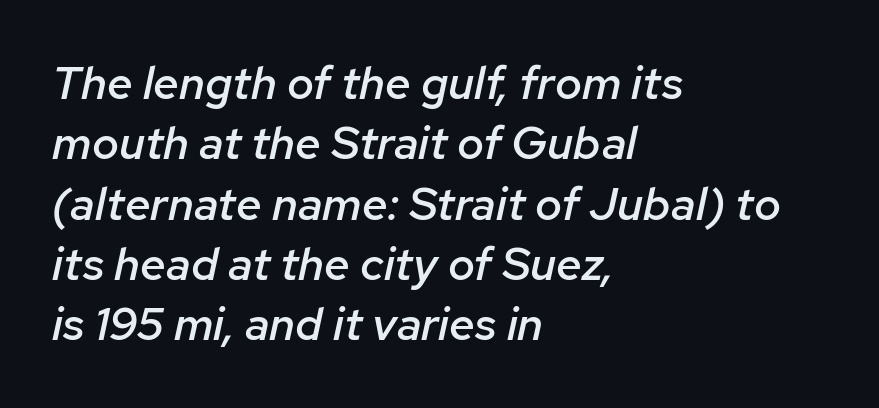
The letters sit at their default tracking, neither squeezed nor spread. The rendering uses a semibold face; strokes are thickened but not to full bold. Every character sits at an angle, as italics do. Leftover space on each line is placed entirely after the last word.
